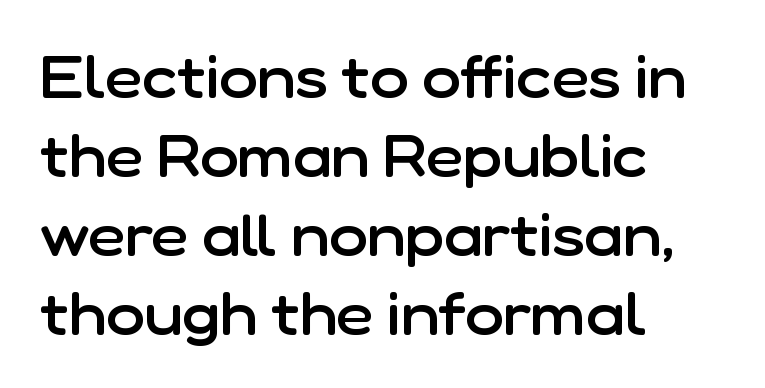
{"serif": "no", "italic": "no", "bold": "semi", "weight": "semibold", "width": "normal", "stroke_contrast": "low", "x_height": "medium", "monospaced": "no", "underline": "no", "align": "left", "line_spacing": "normal", "line_spacing_ratio": 1.36, "letter_spacing": "normal", "letter_spacing_em": 0.0, "glyph_px": 58}
